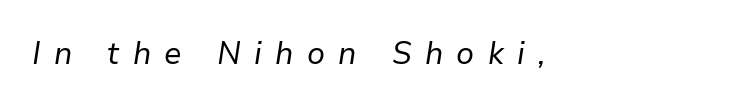
Character widths vary here, with narrow letters taking less room than wide ones. Underlining? Definitely not there. Compared with a typical body face, this is equally light or lighter still. Posture: slanted.
